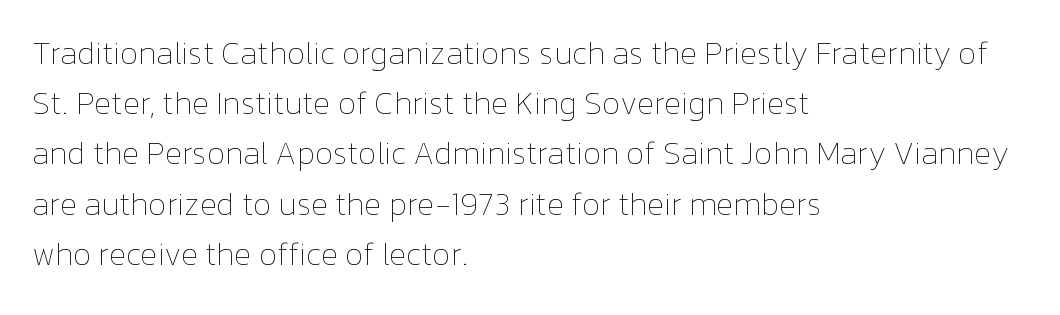
{"italic": "no", "bold": "no", "weight": "thin", "width": "normal", "stroke_contrast": "low", "x_height": "medium", "monospaced": "no", "underline": "no", "align": "left", "line_spacing": "normal", "line_spacing_ratio": 1.57, "letter_spacing": "normal", "letter_spacing_em": 0.0, "glyph_px": 32}
